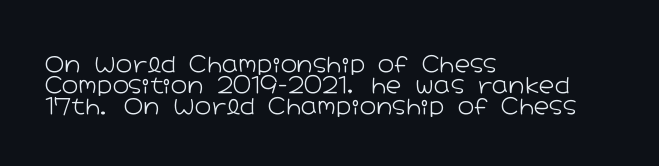
The image shows 22 px text type, upright; set left-aligned, tight line spacing (0.96x), normal letter spacing, not underlined.
